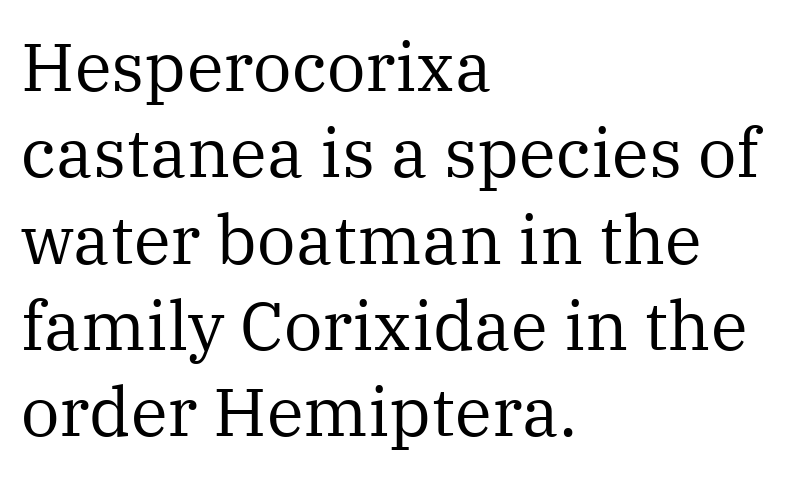
On a weight scale, this lands at 450 or below. Vertically, the passage feels balanced, rows spaced as you'd expect. The typography opts for an upright posture over an oblique one. Are there feet on the stems? There are — it's a serif.
